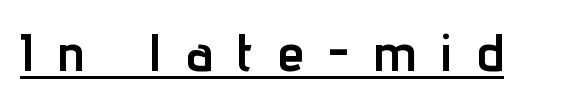
Note: no serifs on the glyphs. This sample has the flowing, uneven cadence of proportional lettering. Check the space under the baseline: a stroke is drawn there. Letter spacing: wide. On the weight axis this lands at bold, roughly 700.
